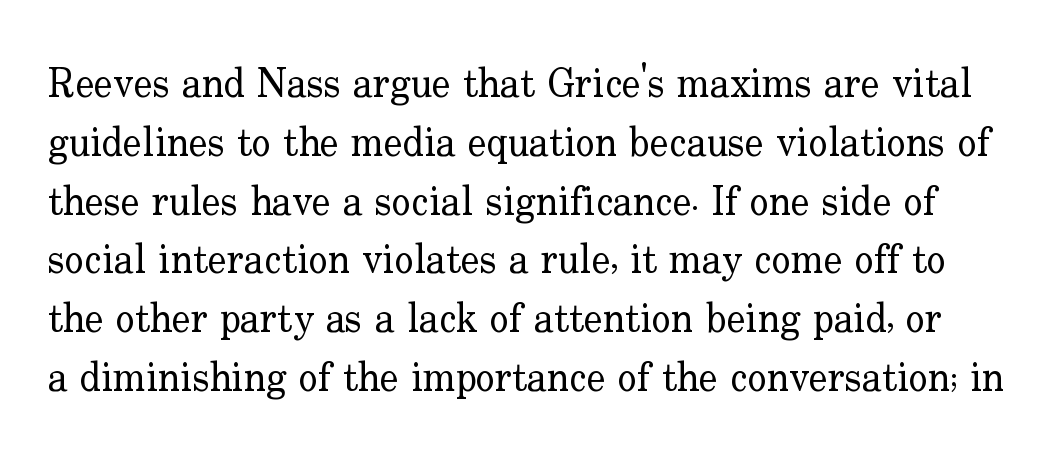
The image shows 40 px regular-weight serif type, upright; set normal line spacing (1.47x), normal letter spacing, not underlined; low stroke contrast and a small x-height.
